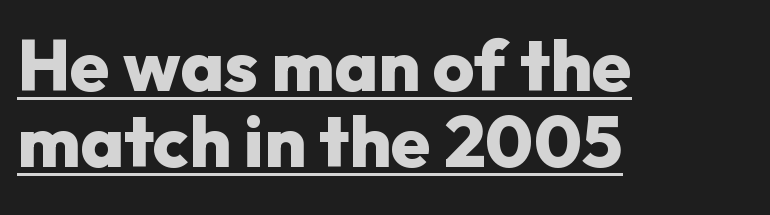
The image shows 72 px heavy sans-serif type, upright; set left-aligned, tight line spacing (1.06x), normal letter spacing, underlined; low stroke contrast and a medium x-height.
